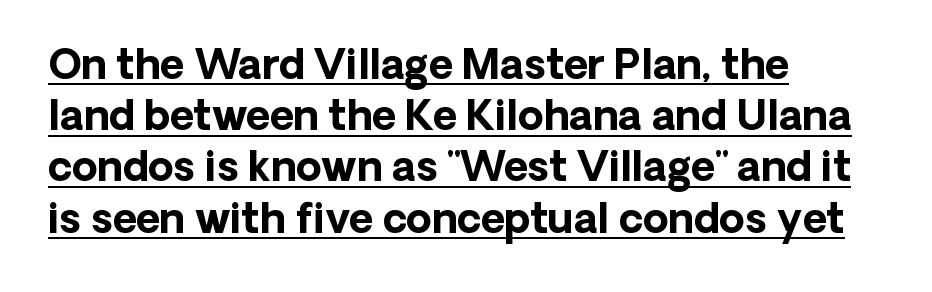
The leading is moderate, giving the passage an even texture. Students, note that the glyphs here touch the page at normal intervals. This sample has the flowing, uneven cadence of proportional lettering. Casual observation: everything's shoved over to the left. The glyphs are accompanied by a horizontal stroke just below them. The glyphs have the mass of a bold cut.
